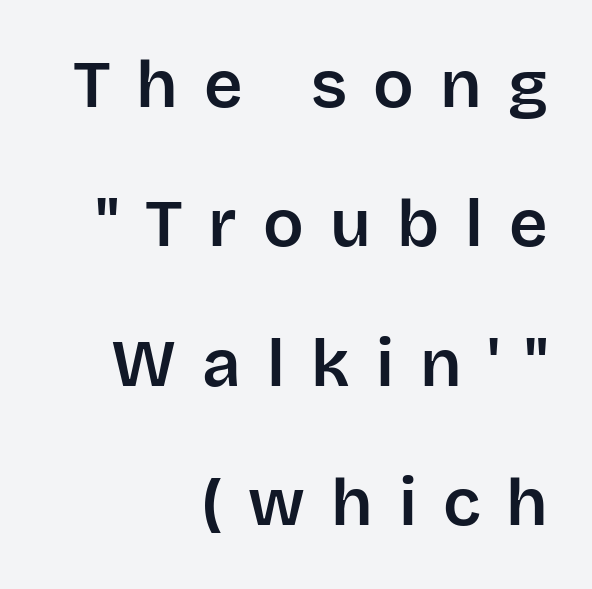
Q: Is the text italic (slanted)? A: No, it is upright.
Q: Is the typeface a serif or a sans-serif typeface? A: Sans-serif.
Q: Is the text underlined? A: No.
Q: How is the paragraph aligned? A: Right-aligned.
Q: Is the spacing between letters normal or unusually wide? A: Unusually wide.
Q: Is the spacing between lines tight, normal or loose? A: Loose.
Q: Width (condensed, normal, or wide)? A: Normal.
Q: Stroke contrast? A: Low.
Q: x-height? A: Large.
Q: Monospaced? A: No.
